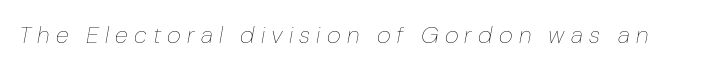
{"italic": "yes", "lean": "right", "slant_degrees": 10, "bold": "no", "underline": "no", "letter_spacing": "wide", "letter_spacing_em": 0.26, "glyph_px": 24}
